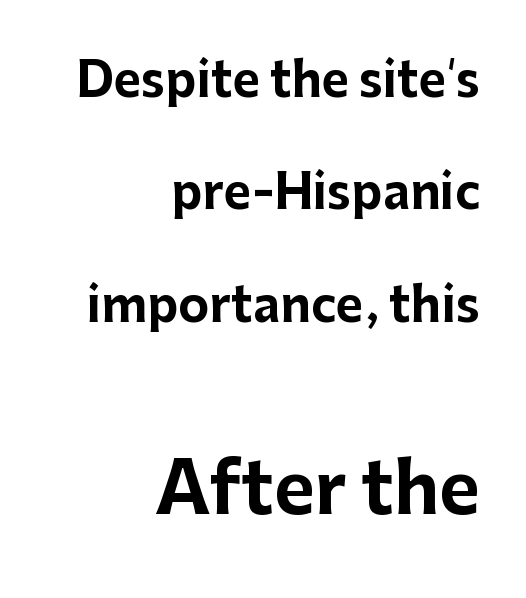
The image shows 70 px bold sans-serif type, upright; set right-aligned, loose line spacing (2.39x), normal letter spacing, not underlined; the second (bottom) block is 1.49x larger; low stroke contrast and a medium x-height.
